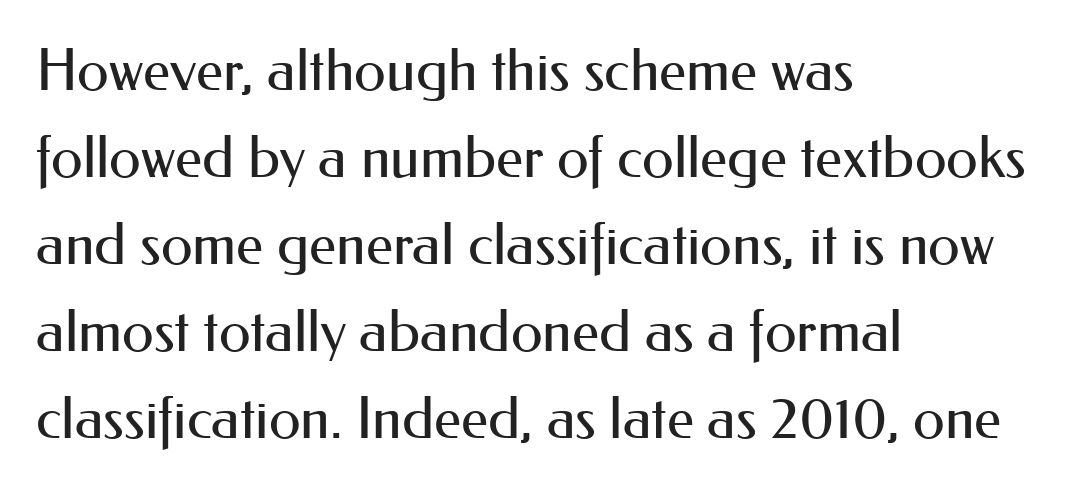
{"serif": "no", "italic": "no", "bold": "no", "weight": "regular", "width": "normal", "stroke_contrast": "medium", "x_height": "small", "monospaced": "no", "underline": "no", "align": "left", "line_spacing": "normal", "line_spacing_ratio": 1.5, "letter_spacing": "normal", "letter_spacing_em": 0.0, "glyph_px": 58}
